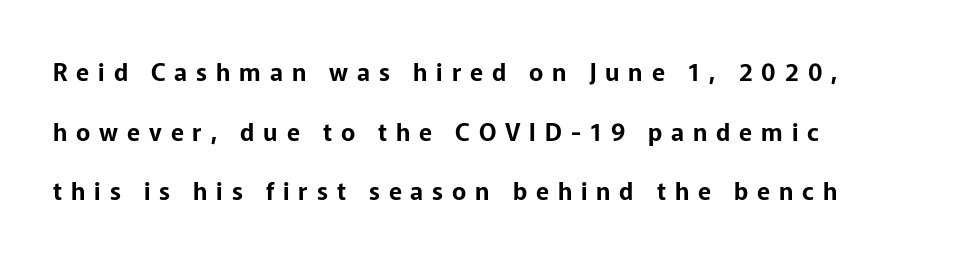
Q: Is the text italic (slanted)? A: No, it is upright.
Q: Is the text underlined? A: No.
Q: How is the paragraph aligned? A: Left-aligned.
Q: Is the spacing between letters normal or unusually wide? A: Unusually wide.
Q: Is the spacing between lines tight, normal or loose? A: Loose.
